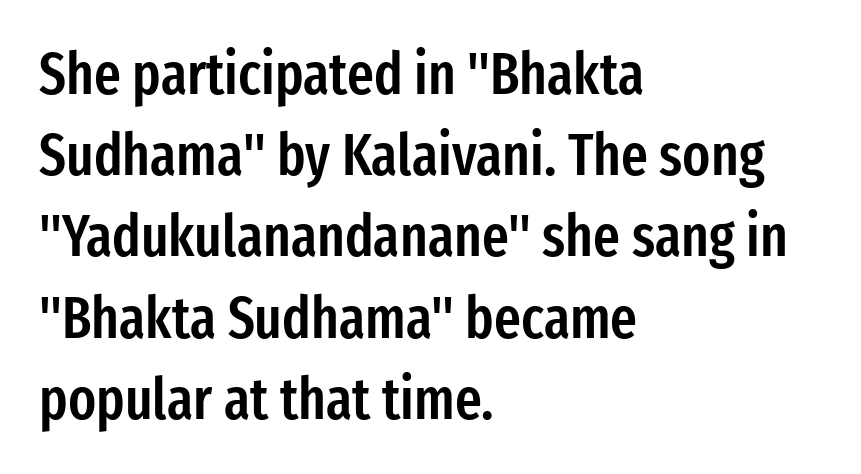
{"serif": "no", "italic": "no", "bold": "semi", "weight": "semibold", "width": "condensed", "stroke_contrast": "low", "x_height": "medium", "monospaced": "no", "underline": "no", "align": "left", "line_spacing": "normal", "line_spacing_ratio": 1.4, "letter_spacing": "normal", "letter_spacing_em": 0.0, "glyph_px": 58}
